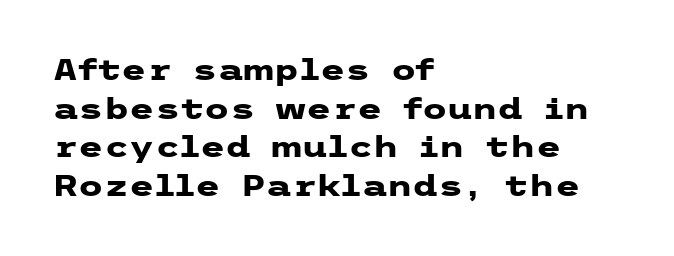
Q: Is the text bold? A: Yes.
Q: Is the text italic (slanted)? A: No, it is upright.
Q: Is the typeface a serif or a sans-serif typeface? A: Sans-serif.
Q: Is the text underlined? A: No.
Q: How is the paragraph aligned? A: Left-aligned.
Q: Is the spacing between letters normal or unusually wide? A: Normal.
Q: Is the spacing between lines tight, normal or loose? A: Normal.
Q: Width (condensed, normal, or wide)? A: Wide.
Q: Stroke contrast? A: Low.
Q: x-height? A: Medium.
